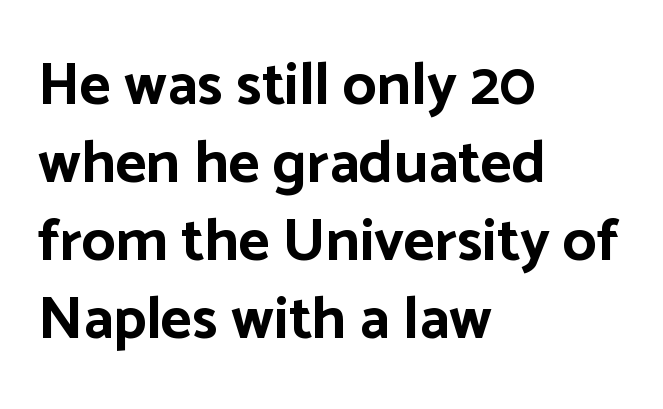
{"serif": "no", "italic": "no", "bold": "yes", "weight": "bold", "width": "normal", "stroke_contrast": "low", "x_height": "medium", "monospaced": "no", "underline": "no", "align": "left", "line_spacing": "normal", "line_spacing_ratio": 1.3, "letter_spacing": "normal", "letter_spacing_em": 0.0, "glyph_px": 60}
